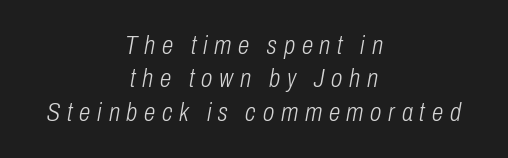
Q: Is the text bold? A: No.
Q: Is the text italic (slanted)? A: Yes, it leans right by about 10 degrees.
Q: Is the text underlined? A: No.
Q: How is the paragraph aligned? A: Centered.
Q: Is the spacing between letters normal or unusually wide? A: Unusually wide.
Q: Is the spacing between lines tight, normal or loose? A: Normal.
